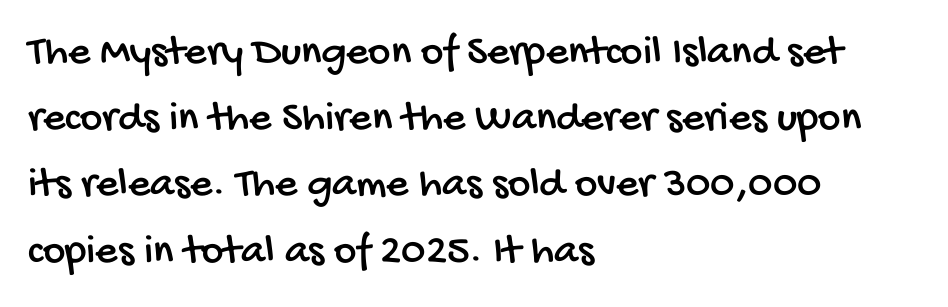
Font category for this specimen: sans-serif. Characters follow at the spacing the type designer built in. The lines sit at an ordinary, default distance from one another. Spacing verdict: proportional, widths tailored to each character. Check under the words: just untouched page. Leftover space on each line is placed entirely after the last word.
